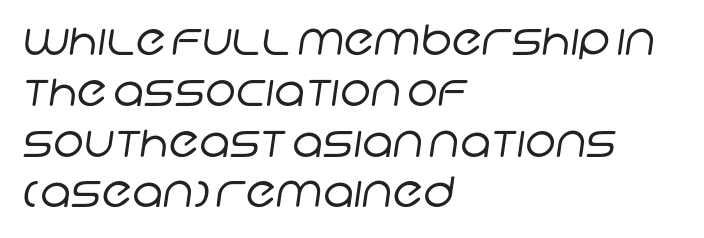
{"serif": "no", "bold": "no", "weight": "regular", "width": "normal", "stroke_contrast": "low", "x_height": "large", "monospaced": "no", "underline": "no", "align": "left", "line_spacing_ratio": 1.21, "letter_spacing": "normal", "letter_spacing_em": 0.0, "glyph_px": 42}
